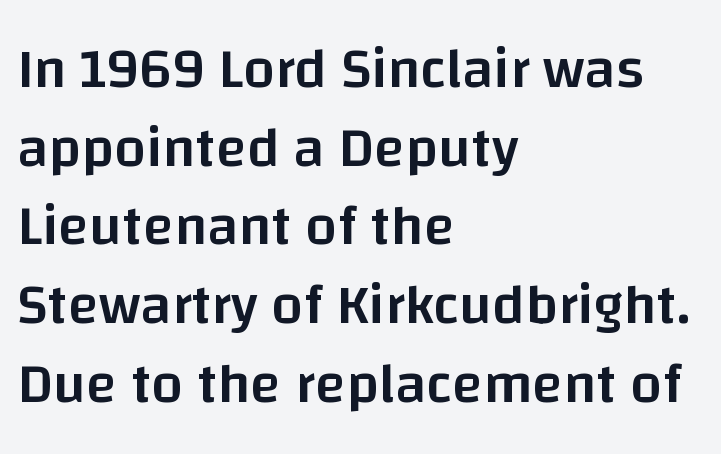
{"serif": "no", "italic": "no", "bold": "semi", "weight": "semibold", "width": "normal", "stroke_contrast": "low", "x_height": "large", "monospaced": "no", "underline": "no", "align": "left", "line_spacing": "normal", "line_spacing_ratio": 1.38, "letter_spacing": "normal", "letter_spacing_em": 0.0, "glyph_px": 57}
